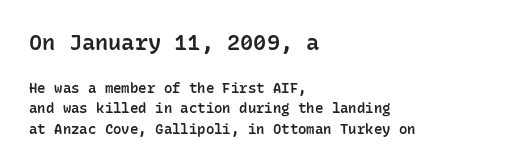
{"italic": "no", "bold": "semi", "underline": "no", "align": "left", "line_spacing": "normal", "line_spacing_ratio": 1.46, "letter_spacing": "normal", "letter_spacing_em": 0.0, "larger_block": "first", "size_ratio": 1.57, "glyph_px": 22}
